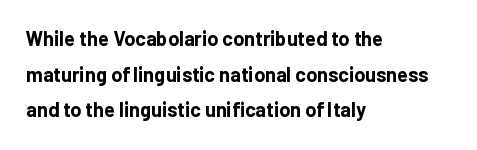
The image shows 20 px bold type, upright; set left-aligned, line spacing 1.78x, normal letter spacing, not underlined.
